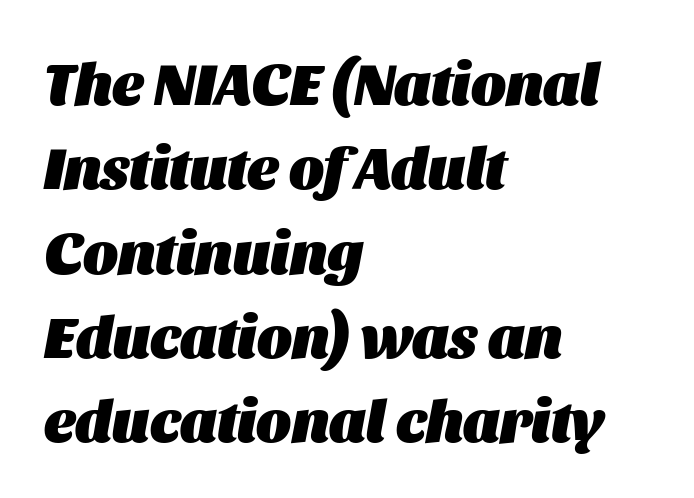
The image shows 59 px heavy type, italic (leaning right); set left-aligned, normal line spacing (1.43x), normal letter spacing, not underlined; medium stroke contrast and a large x-height.
